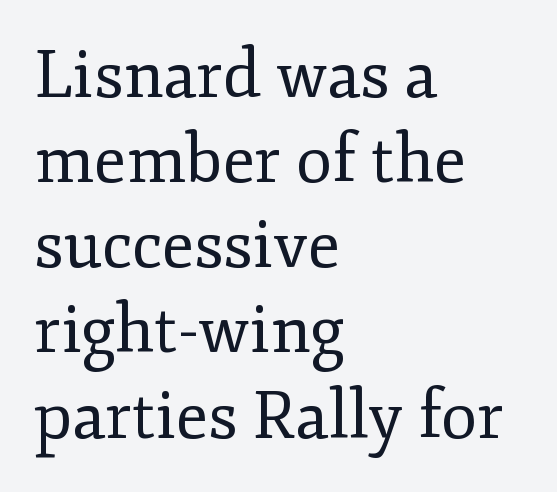
The image shows 66 px regular-weight serif type, upright; set left-aligned, normal line spacing (1.29x), normal letter spacing, not underlined; low stroke contrast and a small x-height.
